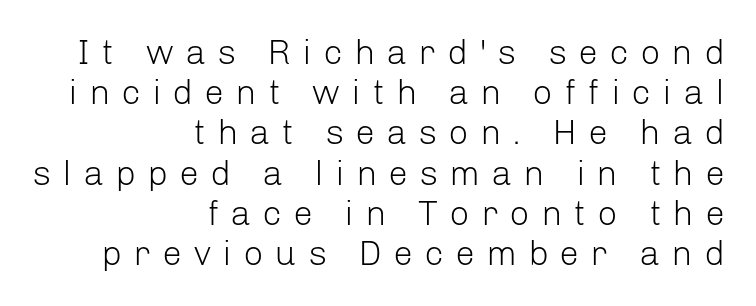
The tracking jumps out immediately: characters are airy and widely separated. Words float on clear page, feet unadorned. You could barely slide anything between these rows. This reads as an unemphasized weight, regular at the heaviest. Unlike italic type, these characters show no tilt at all. This sample is right-justified, so line beginnings fall wherever the words allow.
